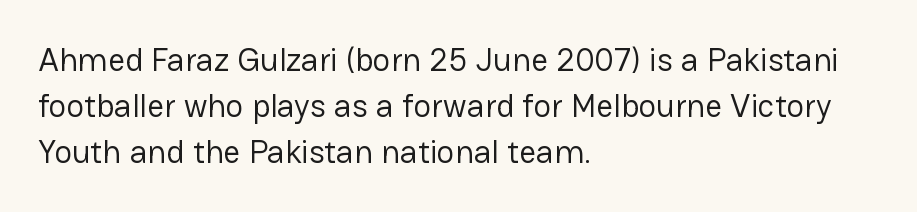
Where is the straight margin? On the left. A typesetter would call this zero additional tracking. How would I describe the line gaps? Plain and ordinary. Vertical strokes here are truly vertical. Stem width sits at or under what a default text font uses. A typesetter would call this proportional, since set widths differ per character.
